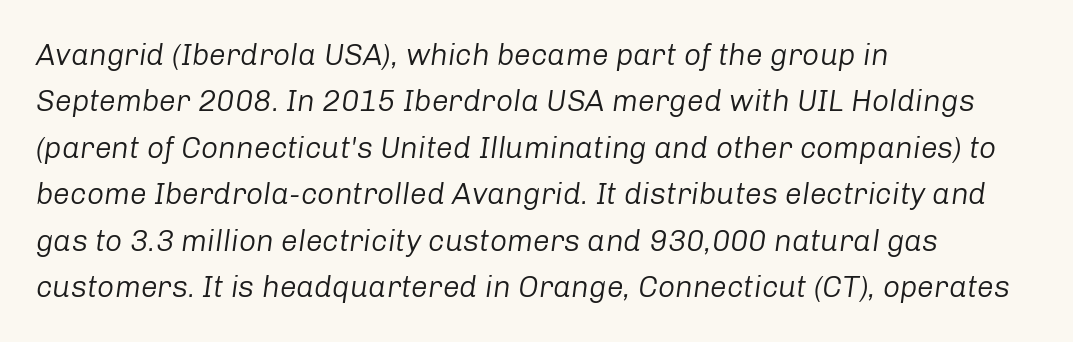
{"italic": "yes", "lean": "right", "slant_degrees": 8, "bold": "no", "weight": "regular", "width": "normal", "stroke_contrast": "low", "x_height": "medium", "monospaced": "no", "underline": "no", "align": "left", "line_spacing": "normal", "line_spacing_ratio": 1.55, "letter_spacing": "normal", "letter_spacing_em": 0.0, "glyph_px": 30}
